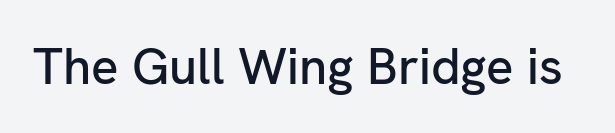
Spacing between characters is what you'd get straight out of the box. The glyphs are unaccompanied by any horizontal stroke below them. Upright lettering throughout. Observe the absence of serifs on each vertical stroke in this sample. Think of a printed novel: that variable character pitch is what you see here.
